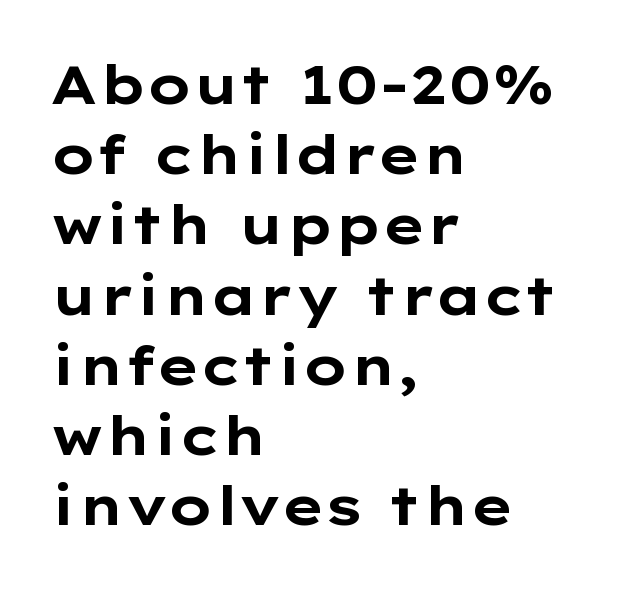
The image shows 54 px bold, wide sans-serif type, upright; set left-aligned, normal line spacing (1.3x), normal letter spacing, not underlined; low stroke contrast and a medium x-height.
